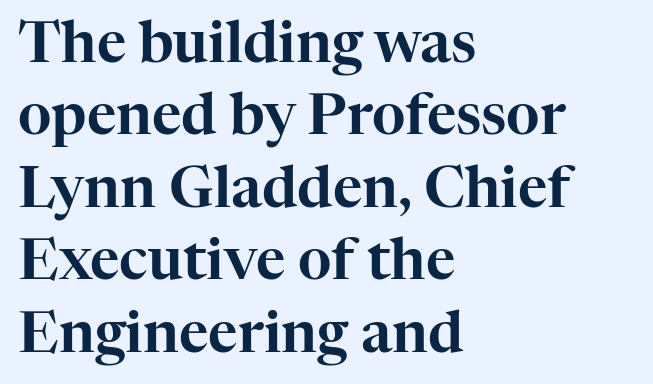
Q: Is the text italic (slanted)? A: No, it is upright.
Q: Is the typeface a serif or a sans-serif typeface? A: Serif.
Q: Is the text underlined? A: No.
Q: How is the paragraph aligned? A: Left-aligned.
Q: Is the spacing between letters normal or unusually wide? A: Normal.
Q: Is the spacing between lines tight, normal or loose? A: Normal.
Q: Width (condensed, normal, or wide)? A: Normal.
Q: Stroke contrast? A: High.
Q: x-height? A: Medium.
Q: Monospaced? A: No.
